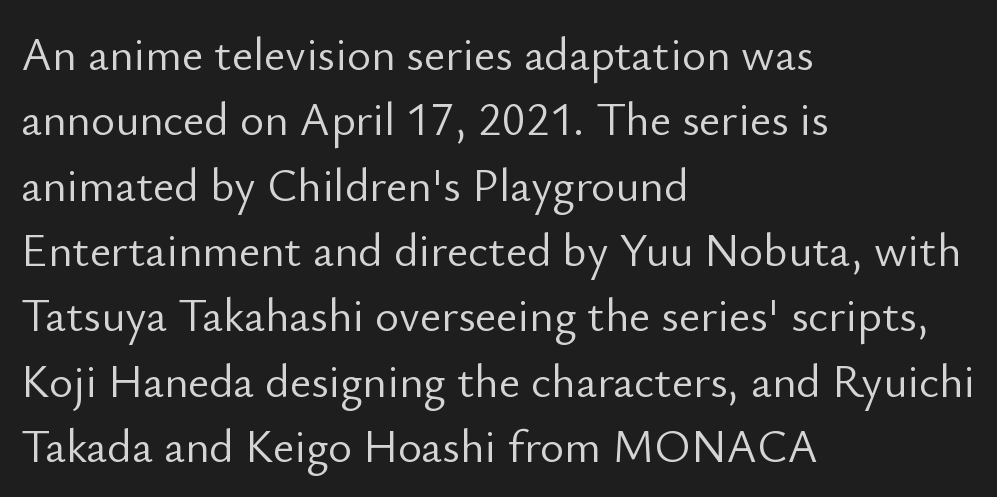
{"serif": "no", "italic": "no", "bold": "no", "weight": "light", "width": "normal", "stroke_contrast": "low", "x_height": "small", "monospaced": "no", "underline": "no", "align": "left", "line_spacing": "normal", "line_spacing_ratio": 1.42, "letter_spacing": "normal", "letter_spacing_em": 0.0, "glyph_px": 46}
